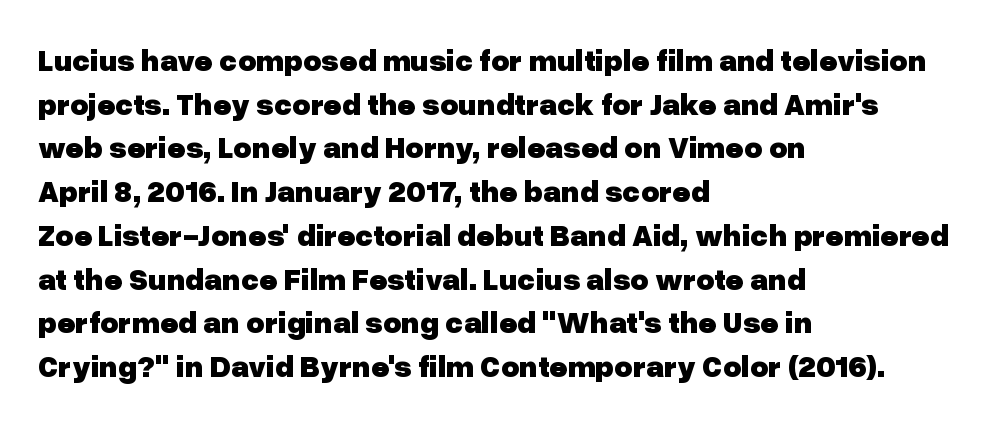
Q: Is the text bold? A: Yes.
Q: Is the text italic (slanted)? A: No, it is upright.
Q: Is the typeface a serif or a sans-serif typeface? A: Sans-serif.
Q: Is the text underlined? A: No.
Q: How is the paragraph aligned? A: Left-aligned.
Q: Is the spacing between letters normal or unusually wide? A: Normal.
Q: Is the spacing between lines tight, normal or loose? A: Normal.
Q: Width (condensed, normal, or wide)? A: Normal.
Q: Stroke contrast? A: Low.
Q: x-height? A: Medium.
Q: Monospaced? A: No.
